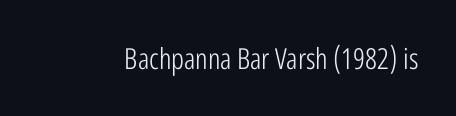
Do the characters align in a grid? No, the font is proportional. The specimen reads as upright at a glance. The tracking reads as untouched default to a designer's eye. Serifs: no, the terminals of the letterforms are clean. Stems and bowls with no extra thickness — not bold.
